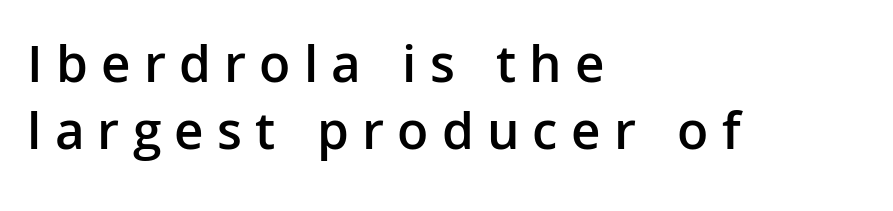
The image shows 55 px semibold sans-serif type, upright; set left-aligned, line spacing 1.22x, unusually wide letter spacing (+0.24 em), not underlined; low stroke contrast and a medium x-height.
